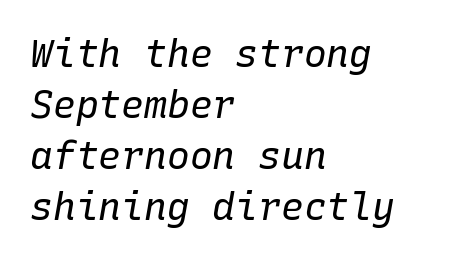
Q: Is the text bold? A: No.
Q: Is the text italic (slanted)? A: Yes, it leans right by about 10 degrees.
Q: Is the text underlined? A: No.
Q: How is the paragraph aligned? A: Left-aligned.
Q: Is the spacing between letters normal or unusually wide? A: Normal.
Q: Is the spacing between lines tight, normal or loose? A: Normal.
Q: Width (condensed, normal, or wide)? A: Normal.
Q: Stroke contrast? A: Low.
Q: x-height? A: Medium.
Q: Monospaced? A: Yes.
